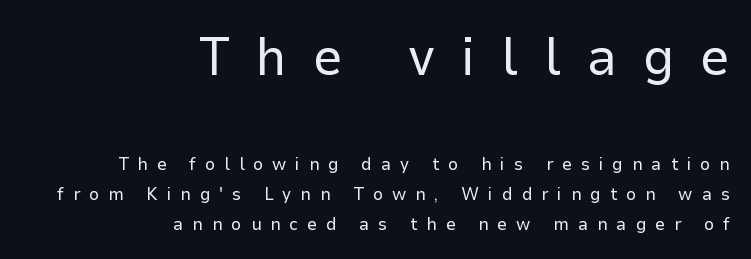
This is the regular roman posture of the typeface. Short note: letters widely spaced. The letters look calm and open, with moderate or lighter stems. Each new line begins a customary step beneath the previous one. Decoration check: the copy has no underline.
